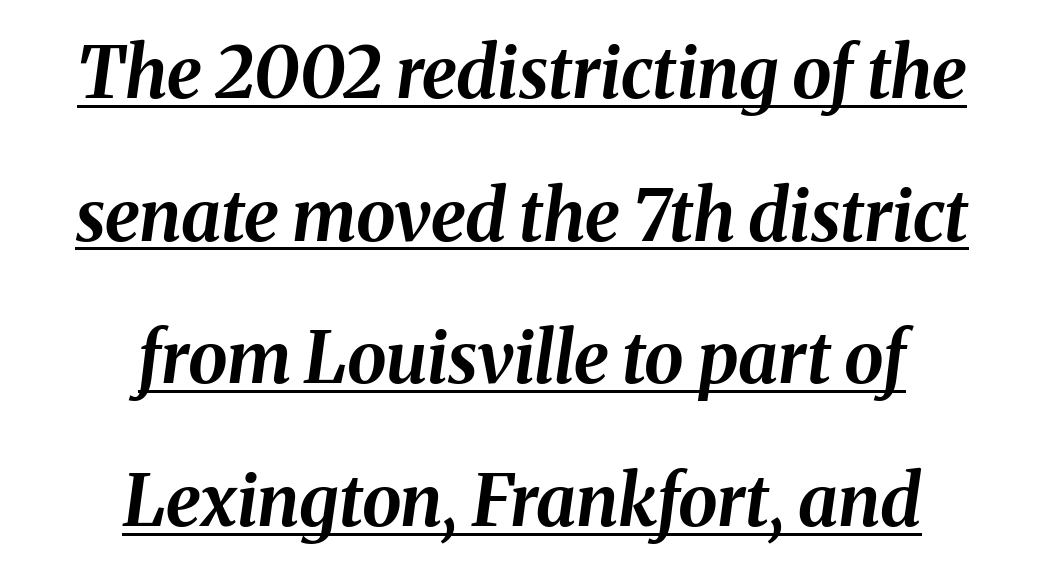
Italic? Definitely — the glyphs are oblique. Compared with undecorated copy, this sample adds a rule below the words. This sample uses plain, unmodified letter spacing. Stroke thickness is high; the sample reads as a true bold. Horizontally, the lines are justified to the midpoint only. Vertically, the passage feels expansive, rows floating well apart.
